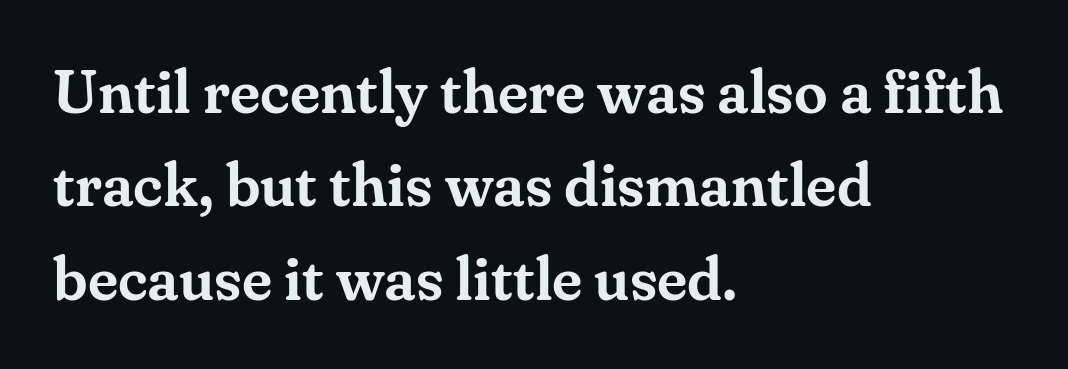
The image shows 61 px serif type, upright; set left-aligned, normal line spacing (1.53x), normal letter spacing, not underlined; medium stroke contrast and a small x-height.
